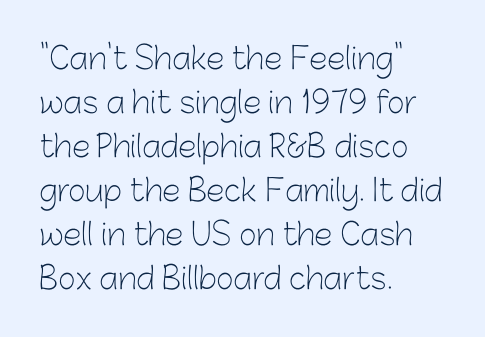
Unmarked baselines from the first word to the last. Quick note: interline space is typical. Vertical stems look standard width or narrower in stroke. Students, note that the glyphs here touch the page at normal intervals. Every row of glyphs begins at an identical x-position on the left. The characters display no serif detailing; their extremities are plain.
